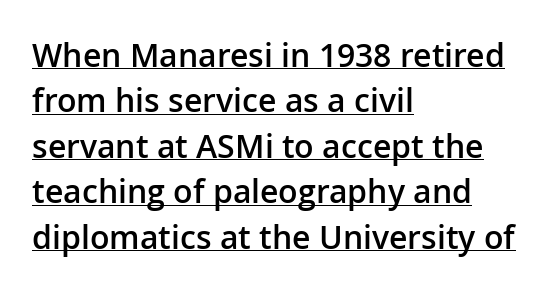
Q: Is the text bold? A: Semi-bold.
Q: Is the text italic (slanted)? A: No, it is upright.
Q: Is the typeface a serif or a sans-serif typeface? A: Sans-serif.
Q: Is the text underlined? A: Yes.
Q: How is the paragraph aligned? A: Left-aligned.
Q: Is the spacing between letters normal or unusually wide? A: Normal.
Q: Is the spacing between lines tight, normal or loose? A: Normal.
Q: Width (condensed, normal, or wide)? A: Normal.
Q: Stroke contrast? A: Low.
Q: x-height? A: Medium.
Q: Monospaced? A: No.
